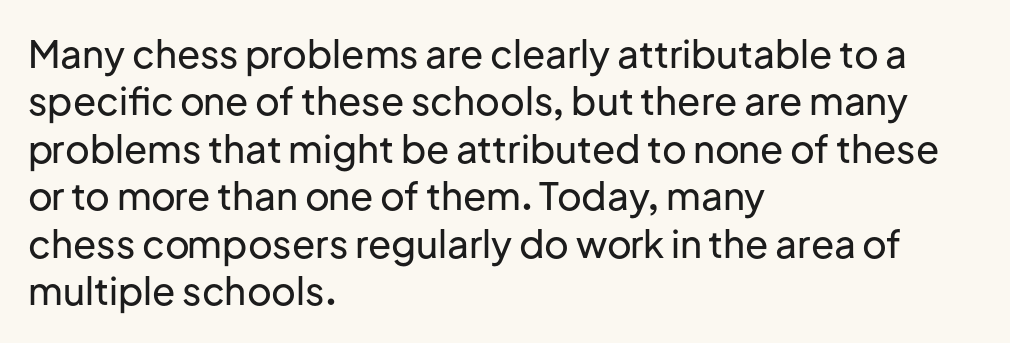
{"serif": "no", "italic": "no", "width": "normal", "stroke_contrast": "low", "x_height": "medium", "monospaced": "no", "underline": "no", "align": "left", "line_spacing": "normal", "line_spacing_ratio": 1.25, "letter_spacing": "normal", "letter_spacing_em": 0.0, "glyph_px": 38}
